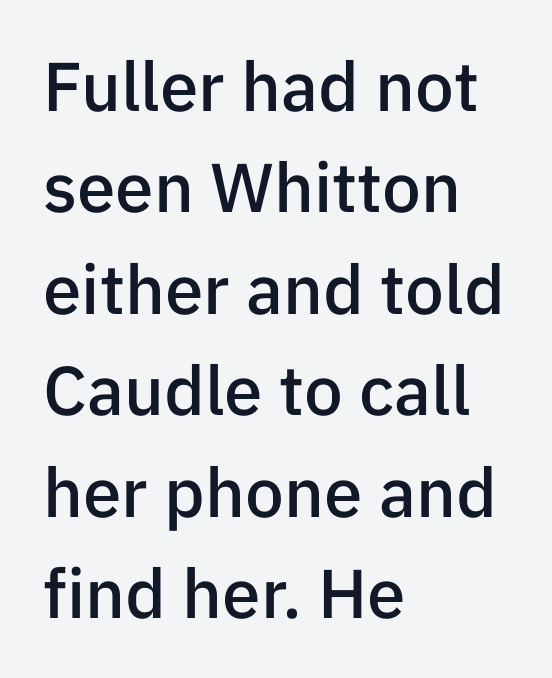
{"serif": "no", "italic": "no", "bold": "semi", "weight": "semibold", "width": "normal", "stroke_contrast": "low", "x_height": "medium", "monospaced": "no", "underline": "no", "align": "left", "line_spacing": "normal", "line_spacing_ratio": 1.47, "letter_spacing": "normal", "letter_spacing_em": 0.0, "glyph_px": 69}
